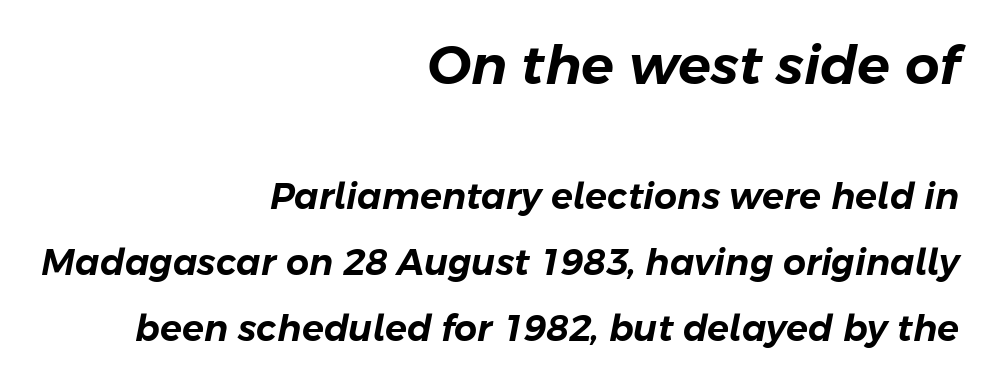
Look at the glyph heights: the upper group is clearly the bigger setting. Does the copy run flush right? Yes — the right margin is perfectly even. The passage shown is not underscored anywhere. Spacing between characters is what you'd get straight out of the box. This sample has the flowing, uneven cadence of proportional lettering. Rendered with sloped, italic letterforms.
